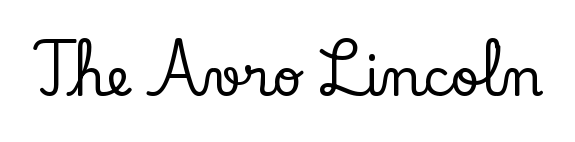
The image shows 51 px serif type, upright; set normal letter spacing, not underlined; low stroke contrast and a small x-height.
